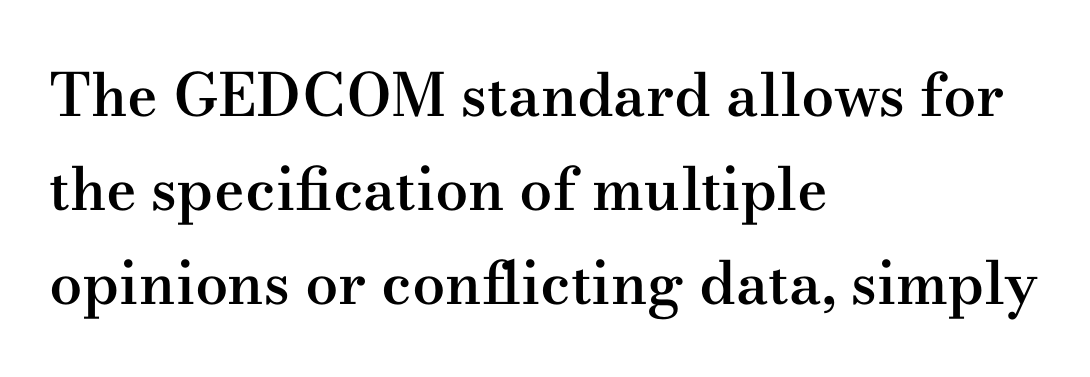
Q: Is the text bold? A: Semi-bold.
Q: Is the text italic (slanted)? A: No, it is upright.
Q: Is the typeface a serif or a sans-serif typeface? A: Serif.
Q: Is the text underlined? A: No.
Q: How is the paragraph aligned? A: Left-aligned.
Q: Is the spacing between letters normal or unusually wide? A: Normal.
Q: Is the spacing between lines tight, normal or loose? A: Normal.
Q: Width (condensed, normal, or wide)? A: Wide.
Q: Stroke contrast? A: Medium.
Q: x-height? A: Small.
Q: Monospaced? A: No.
